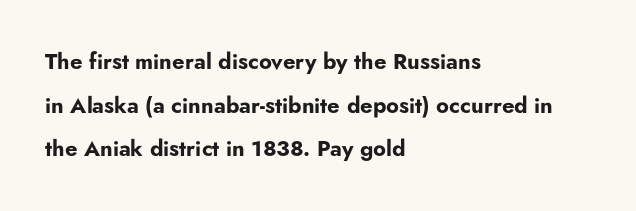
Q: Is the text bold? A: Yes.
Q: Is the text italic (slanted)? A: No, it is upright.
Q: Is the text underlined? A: No.
Q: How is the paragraph aligned? A: Left-aligned.
Q: Is the spacing between letters normal or unusually wide? A: Normal.
Q: Is the spacing between lines tight, normal or loose? A: Loose.
